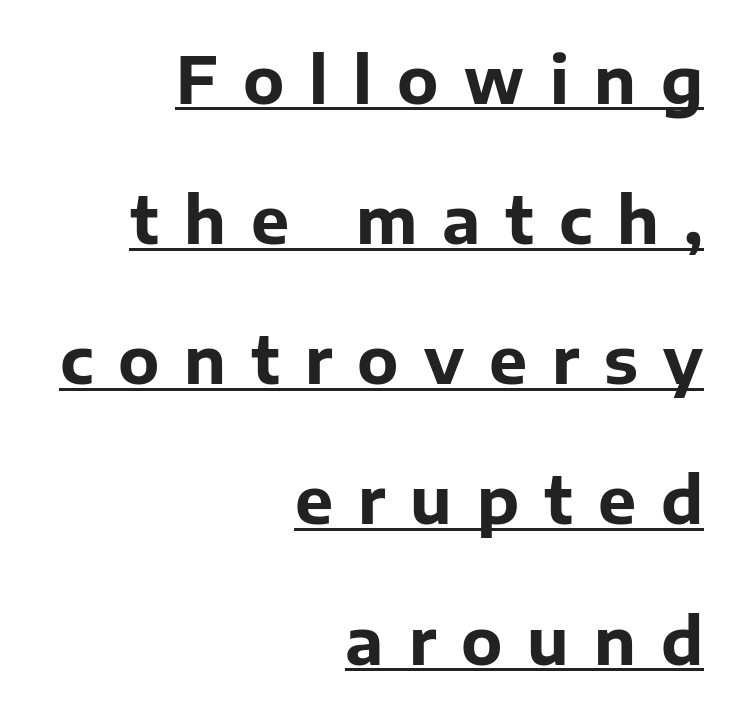
Q: Is the text bold? A: Yes.
Q: Is the text italic (slanted)? A: No, it is upright.
Q: Is the typeface a serif or a sans-serif typeface? A: Sans-serif.
Q: Is the text underlined? A: Yes.
Q: How is the paragraph aligned? A: Right-aligned.
Q: Is the spacing between letters normal or unusually wide? A: Unusually wide.
Q: Is the spacing between lines tight, normal or loose? A: Loose.
Q: Width (condensed, normal, or wide)? A: Normal.
Q: Stroke contrast? A: Low.
Q: x-height? A: Medium.
Q: Monospaced? A: No.
